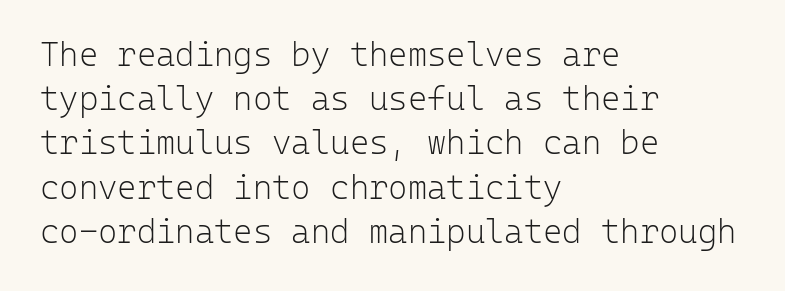
Q: Is the text bold? A: No.
Q: Is the text italic (slanted)? A: No, it is upright.
Q: Is the typeface a serif or a sans-serif typeface? A: Sans-serif.
Q: Is the text underlined? A: No.
Q: How is the paragraph aligned? A: Left-aligned.
Q: Is the spacing between letters normal or unusually wide? A: Normal.
Q: Is the spacing between lines tight, normal or loose? A: Normal.
Q: Width (condensed, normal, or wide)? A: Normal.
Q: Stroke contrast? A: Low.
Q: x-height? A: Medium.
Q: Monospaced? A: Yes.
